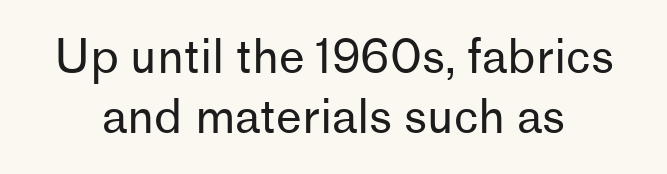
{"serif": "no", "italic": "no", "bold": "no", "weight": "regular", "width": "normal", "stroke_contrast": "low", "x_height": "medium", "monospaced": "no", "underline": "no", "line_spacing": "normal", "line_spacing_ratio": 1.3, "letter_spacing": "normal", "letter_spacing_em": 0.0, "glyph_px": 46}
